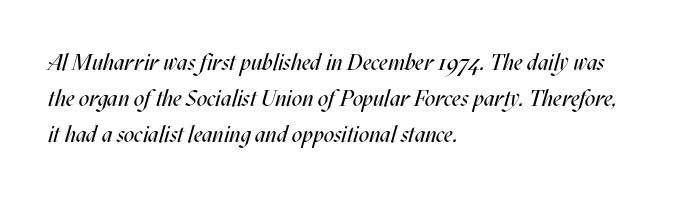
In terms of letterspacing, this is plain default setting. The leading is moderate, giving the passage an even texture. Characters are canted at an angle relative to the baseline's perpendicular. Each stroke keeps to a modest, everyday thickness or less.
